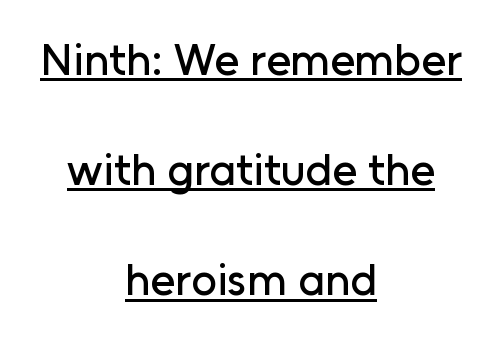
Somebody hit Ctrl+U on this one — the words are underlined. Character widths vary here, with narrow letters taking less room than wide ones. What kind of face is this? One without serifs — a sans. Airy leading.
